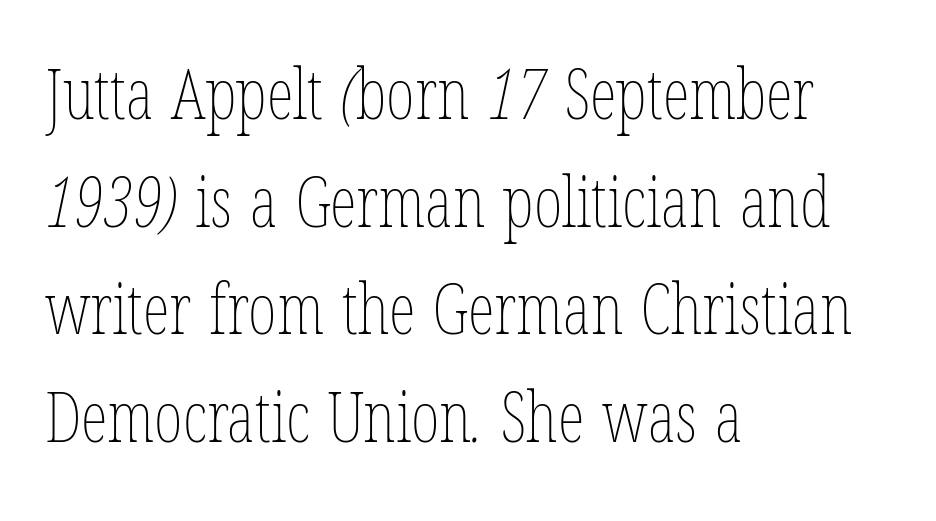
Q: Is the text bold? A: No.
Q: Is the text underlined? A: No.
Q: How is the paragraph aligned? A: Left-aligned.
Q: Is the spacing between letters normal or unusually wide? A: Normal.
Q: Is the spacing between lines tight, normal or loose? A: Normal.
Q: Width (condensed, normal, or wide)? A: Condensed.
Q: Stroke contrast? A: Low.
Q: x-height? A: Medium.
Q: Monospaced? A: No.
